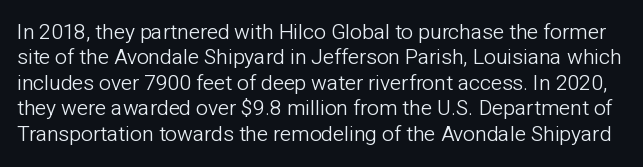
{"italic": "no", "bold": "no", "underline": "no", "line_spacing_ratio": 1.21, "letter_spacing": "normal", "letter_spacing_em": 0.0, "glyph_px": 21}
